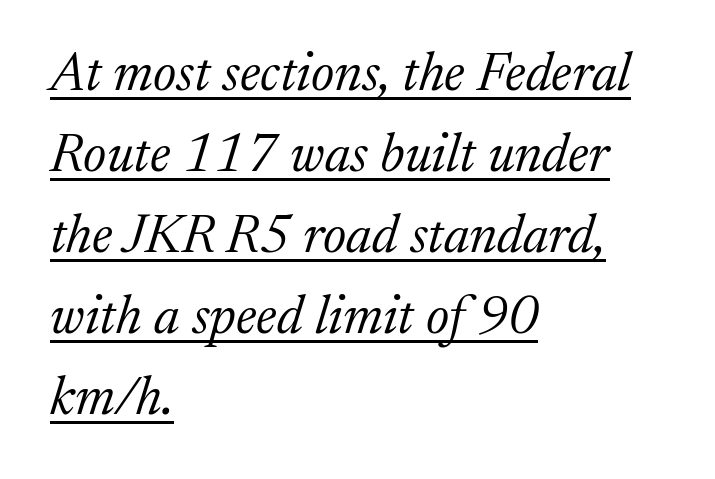
The typeface chosen for these lines features serifs. Does the copy run flush right? No — it runs flush left. How would I describe the line gaps? Plain and ordinary. Characters follow at the spacing the type designer built in.
